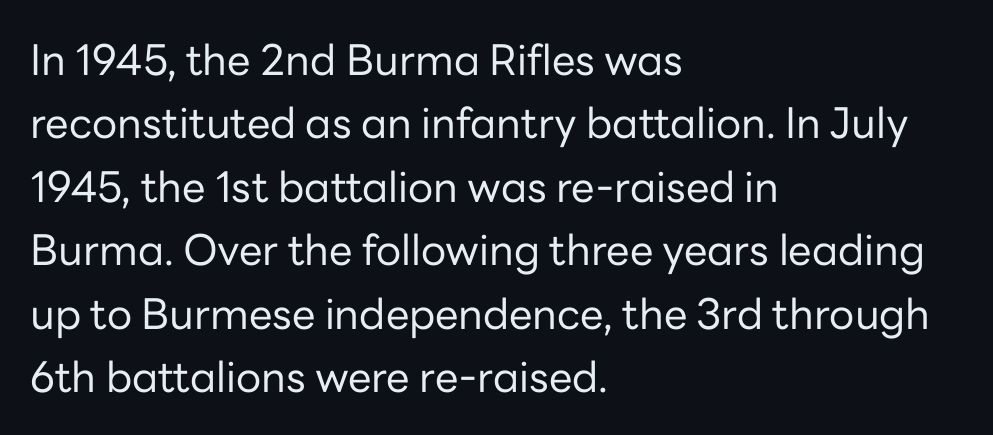
The image shows 42 px regular-weight sans-serif type, upright; set left-aligned, normal line spacing (1.51x), normal letter spacing, not underlined; low stroke contrast and a medium x-height.
